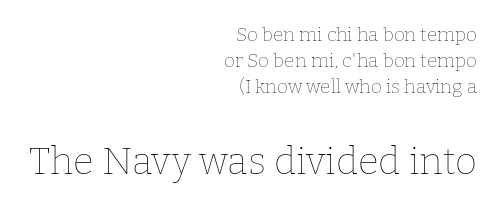
Check under the words: just untouched page. The block of text has a typical density, with ordinary space between rows. A student would notice the bottom passage is typeset larger than what precedes it. The specimen reads as upright at a glance.
